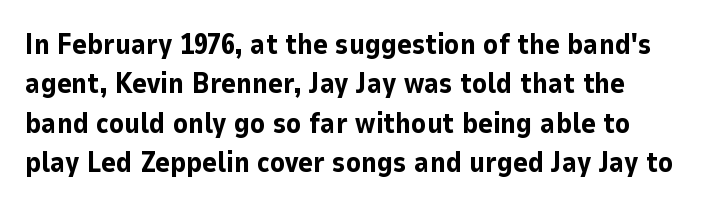
{"serif": "no", "italic": "no", "bold": "yes", "weight": "bold", "width": "normal", "stroke_contrast": "low", "x_height": "medium", "monospaced": "no", "underline": "no", "line_spacing": "normal", "line_spacing_ratio": 1.41, "letter_spacing": "normal", "letter_spacing_em": 0.0, "glyph_px": 28}
